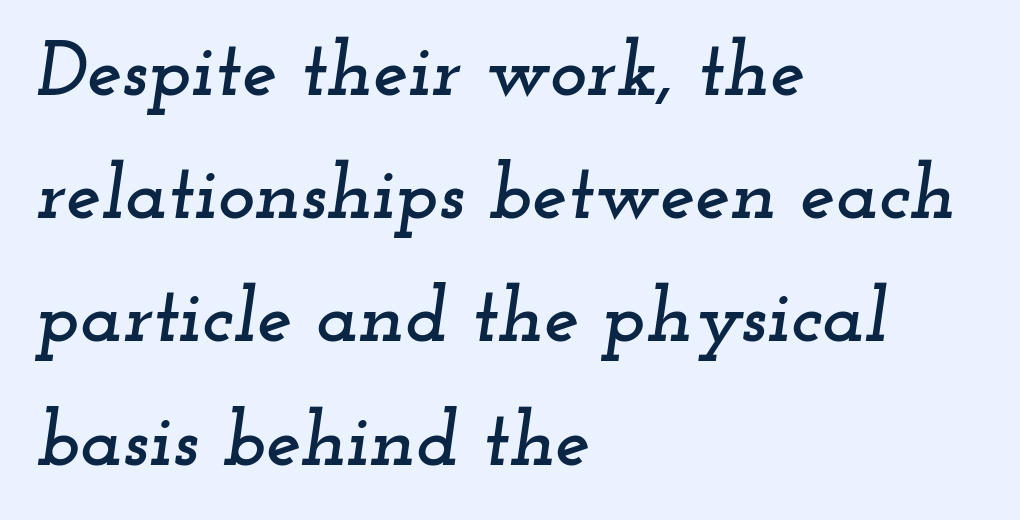
The letters advance in unequal steps, a hallmark of proportional type. Compared with typical body copy, the letter spacing here is the same. If you drew a line through each stem, it would be angled. This sample uses a serif face. Quick note: interline space is typical.
